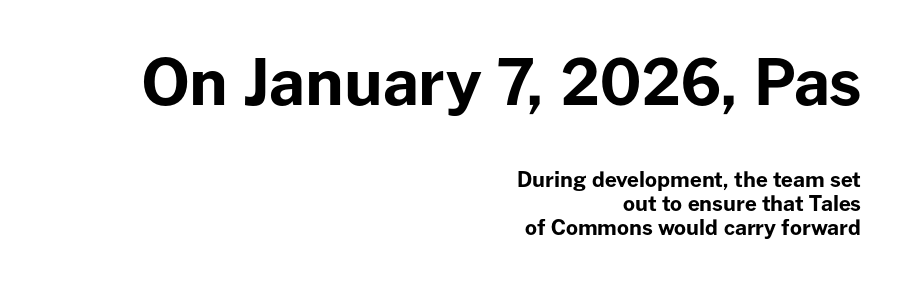
Varying glyph widths throughout — classic text-font behaviour. Compared with typical paragraphs, the rows here are closer together. Honestly, there is no underline to notice here at all. The block sitting higher on the canvas is the one with enlarged characters. This rendering leaves character spacing at its baseline value.
